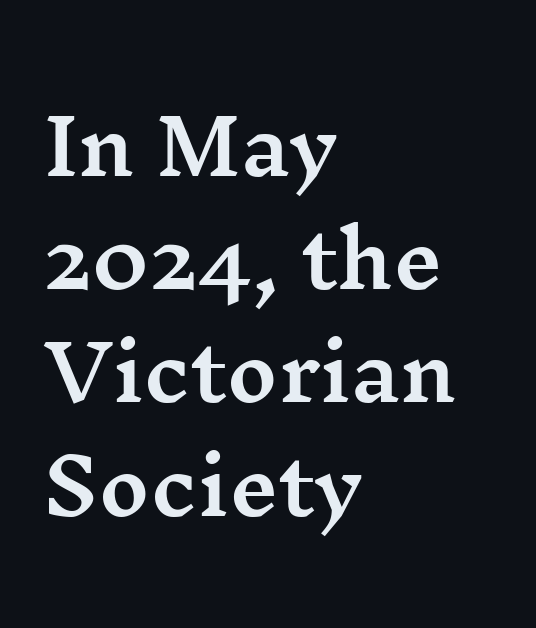
In terms of letterform style, serifs are clearly present. This sample is left-justified, so line endings fall wherever the words run out. A normal amount of white space separates one row of letters from the next. A bare baseline throughout the passage. This sample uses plain, unmodified letter spacing. These lines were composed using upright roman letters.
